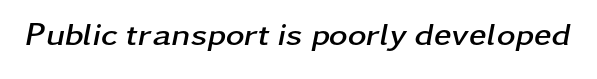
The image shows 32 px semibold, wide type, italic (leaning right); set normal letter spacing, not underlined; low stroke contrast and a medium x-height.
